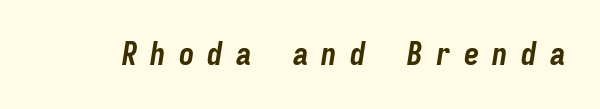
Here the glyphs are tracked loosely, breaking word shapes into spaced letters. As a designer I'd log this as weight 700, bold. Here the designer chose a console-style face with uniform glyph widths. If you drew a line through each stem, it would be angled.
